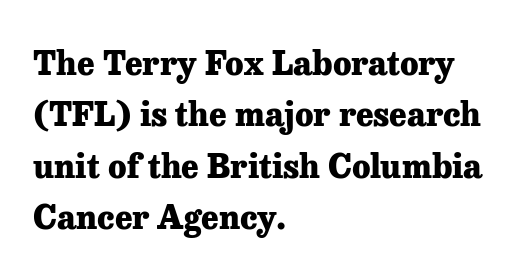
Q: Is the text bold? A: Yes.
Q: Is the text italic (slanted)? A: No, it is upright.
Q: Is the typeface a serif or a sans-serif typeface? A: Serif.
Q: Is the text underlined? A: No.
Q: How is the paragraph aligned? A: Left-aligned.
Q: Is the spacing between letters normal or unusually wide? A: Normal.
Q: Is the spacing between lines tight, normal or loose? A: Normal.
Q: Width (condensed, normal, or wide)? A: Normal.
Q: Stroke contrast? A: Low.
Q: x-height? A: Medium.
Q: Monospaced? A: No.
